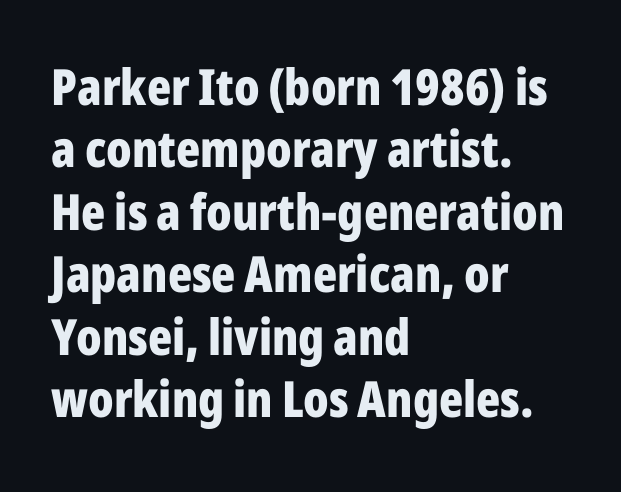
Q: Is the text bold? A: Yes.
Q: Is the text italic (slanted)? A: No, it is upright.
Q: Is the typeface a serif or a sans-serif typeface? A: Sans-serif.
Q: Is the text underlined? A: No.
Q: How is the paragraph aligned? A: Left-aligned.
Q: Is the spacing between letters normal or unusually wide? A: Normal.
Q: Is the spacing between lines tight, normal or loose? A: Normal.
Q: Width (condensed, normal, or wide)? A: Condensed.
Q: Stroke contrast? A: Low.
Q: x-height? A: Medium.
Q: Monospaced? A: No.
